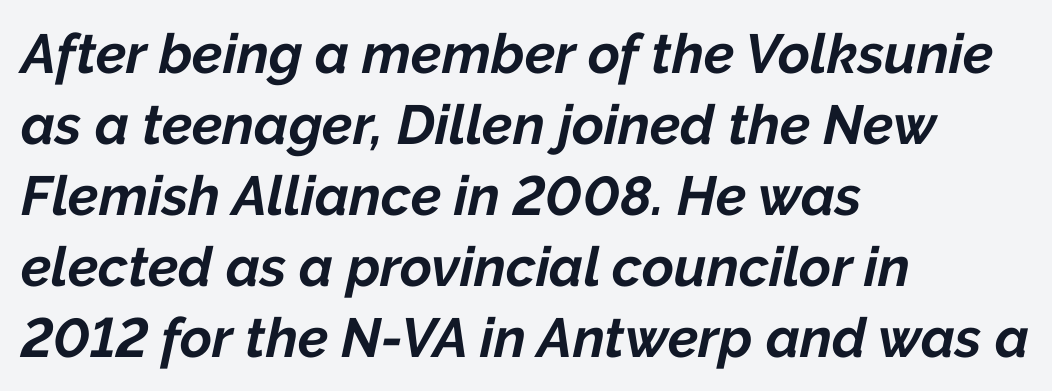
{"italic": "yes", "lean": "right", "slant_degrees": 12, "bold": "yes", "weight": "bold", "width": "normal", "stroke_contrast": "low", "x_height": "medium", "monospaced": "no", "underline": "no", "align": "left", "line_spacing": "normal", "line_spacing_ratio": 1.29, "letter_spacing": "normal", "letter_spacing_em": 0.0, "glyph_px": 55}
